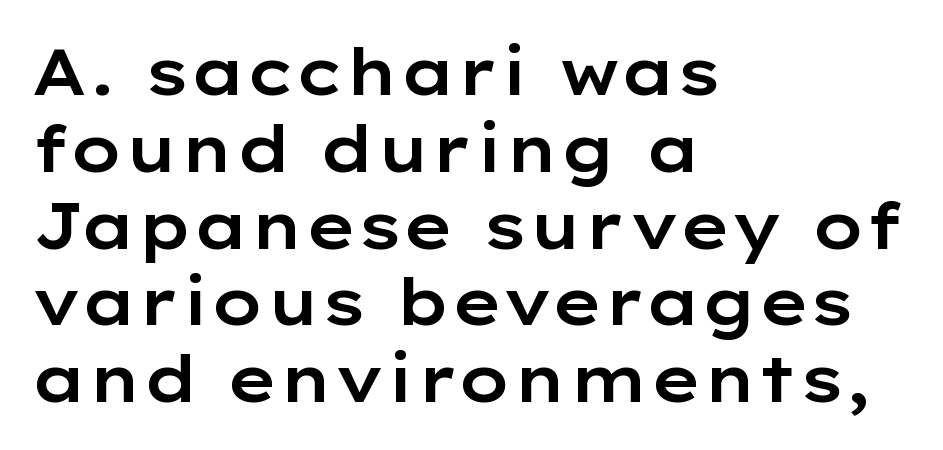
The type sits square on the baseline with zero lean. The words here are not underlined. Notice how the passage keeps a crisp vertical edge on the left only. Nope, no serifs anywhere on these letters. Do the characters align in a grid? No, the font is proportional. You could call the tracking neutral — neither tight nor loose.
